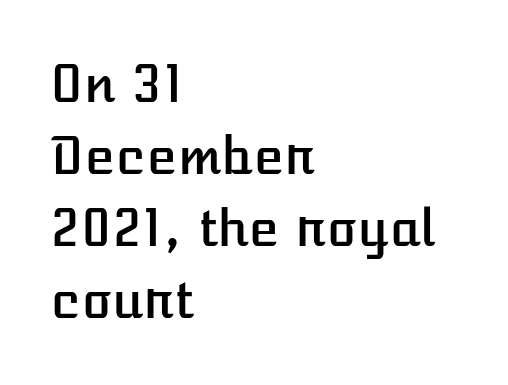
The image shows 50 px text type, upright; set left-aligned, normal line spacing (1.44x), normal letter spacing, not underlined; low stroke contrast and a medium x-height.
